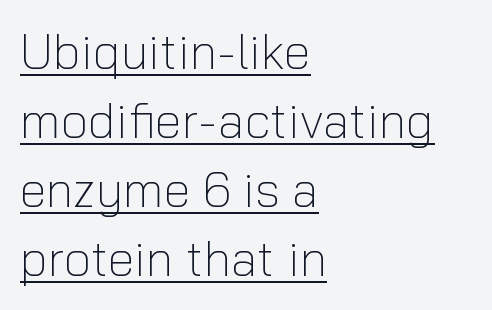
{"serif": "no", "italic": "no", "bold": "no", "weight": "light", "width": "normal", "stroke_contrast": "low", "x_height": "medium", "monospaced": "no", "underline": "yes", "align": "left", "line_spacing": "normal", "line_spacing_ratio": 1.41, "letter_spacing": "normal", "letter_spacing_em": 0.0, "glyph_px": 49}
